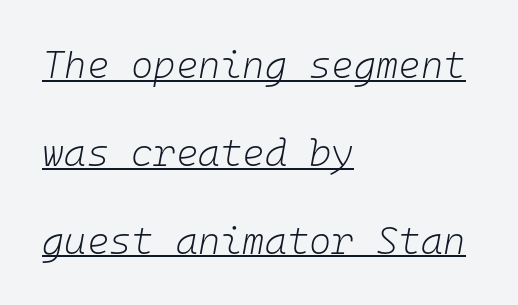
Q: Is the text bold? A: No.
Q: Is the text italic (slanted)? A: Yes, it leans right by about 10 degrees.
Q: Is the text underlined? A: Yes.
Q: How is the paragraph aligned? A: Left-aligned.
Q: Is the spacing between letters normal or unusually wide? A: Normal.
Q: Is the spacing between lines tight, normal or loose? A: Loose.
Q: Width (condensed, normal, or wide)? A: Normal.
Q: Stroke contrast? A: Low.
Q: x-height? A: Medium.
Q: Monospaced? A: Yes.
